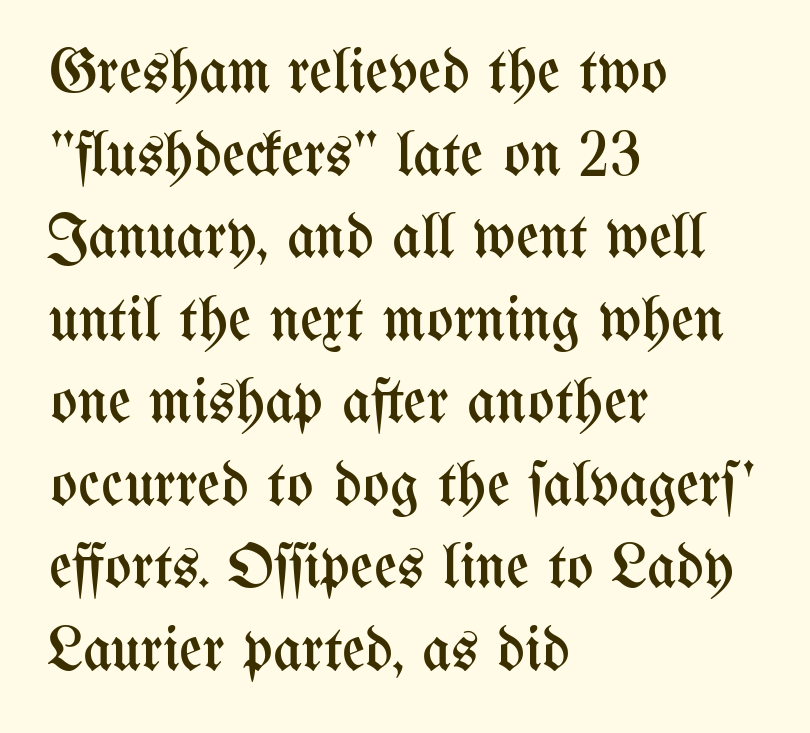
Q: Is the text bold? A: No.
Q: Is the text italic (slanted)? A: No, it is upright.
Q: Is the text underlined? A: No.
Q: How is the paragraph aligned? A: Left-aligned.
Q: Is the spacing between letters normal or unusually wide? A: Normal.
Q: Is the spacing between lines tight, normal or loose? A: Normal.
Q: Width (condensed, normal, or wide)? A: Condensed.
Q: Stroke contrast? A: Medium.
Q: x-height? A: Medium.
Q: Monospaced? A: No.
